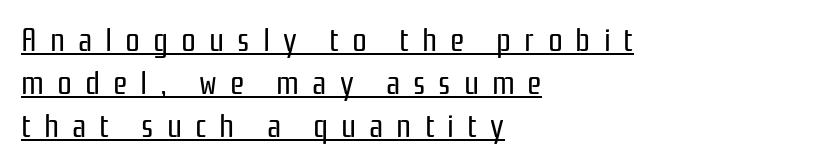
{"serif": "no", "italic": "no", "bold": "no", "weight": "regular", "width": "condensed", "stroke_contrast": "low", "x_height": "medium", "monospaced": "no", "underline": "yes", "align": "left", "line_spacing": "normal", "line_spacing_ratio": 1.3, "letter_spacing": "wide", "letter_spacing_em": 0.39, "glyph_px": 33}
